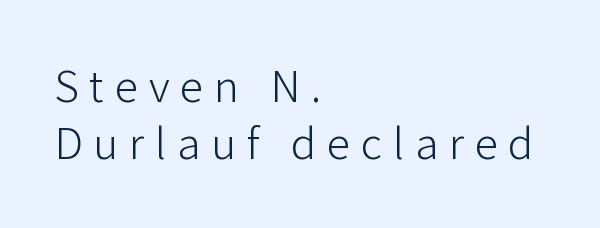
The image shows 47 px light sans-serif type, upright; set left-aligned, line spacing 1.22x, unusually wide letter spacing (+0.23 em), not underlined; low stroke contrast and a medium x-height.
